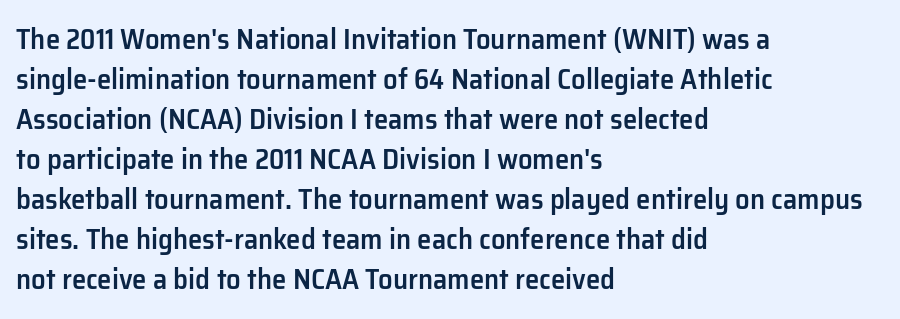
The image shows 29 px semibold sans-serif type, upright; set left-aligned, normal line spacing (1.38x), normal letter spacing, not underlined; low stroke contrast and a medium x-height.
